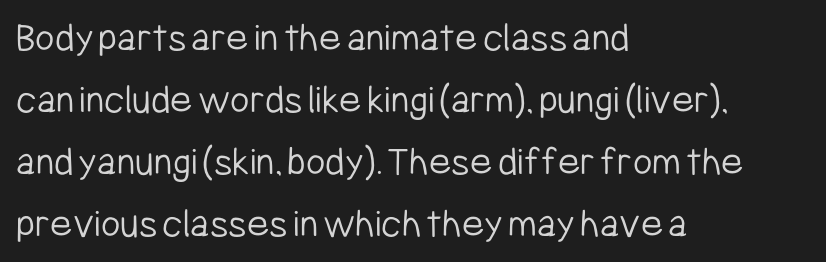
Q: Is the text bold? A: No.
Q: Is the text italic (slanted)? A: No, it is upright.
Q: Is the typeface a serif or a sans-serif typeface? A: Sans-serif.
Q: Is the text underlined? A: No.
Q: How is the paragraph aligned? A: Left-aligned.
Q: Is the spacing between letters normal or unusually wide? A: Normal.
Q: Is the spacing between lines tight, normal or loose? A: Normal.
Q: Width (condensed, normal, or wide)? A: Condensed.
Q: Stroke contrast? A: Low.
Q: x-height? A: Medium.
Q: Monospaced? A: No.
